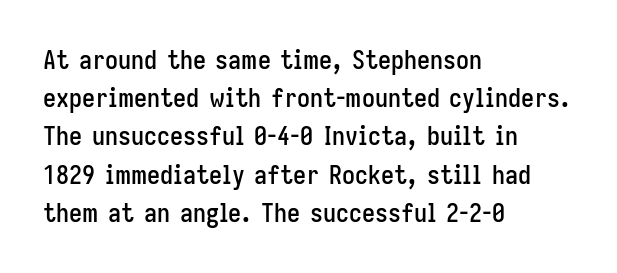
Glance below the letters and you will spot only blank space. Interline gaps are of average width in this sample. The type sits square on the baseline with zero lean. The text block is weighted toward the left margin, trailing off unevenly rightward. These lines keep a tight, regular rhythm from letter to letter.
